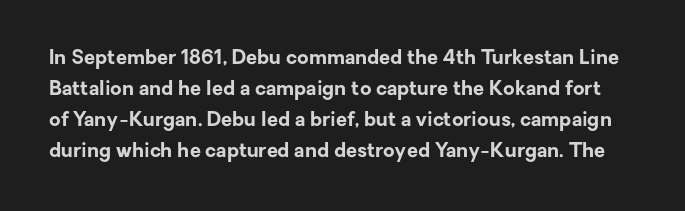
The image shows 20 px bold type, upright; set normal line spacing (1.55x), normal letter spacing, not underlined.
